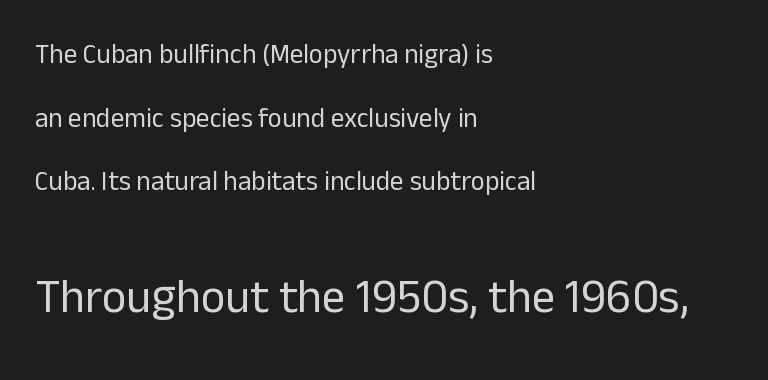
The image shows 47 px regular-weight sans-serif type, upright; set left-aligned, loose line spacing (2.36x), normal letter spacing, not underlined; the second (bottom) block is 1.74x larger; low stroke contrast and a medium x-height.
